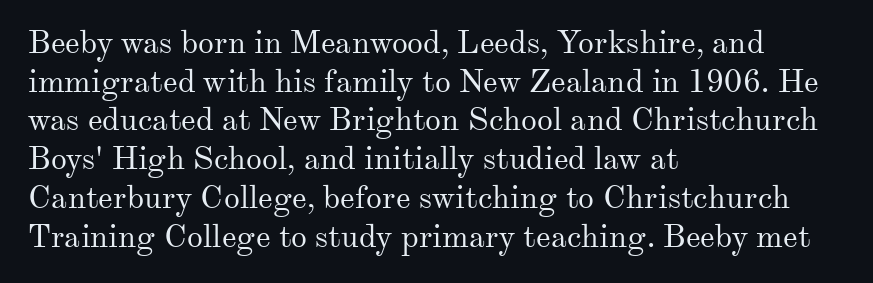
Looks like regular typesetting: each glyph gets only the width it needs. The passage shown is typeset with a serif family. The strip under each line holds only bare page. These lines keep a tight, regular rhythm from letter to letter. A classic flush-left, rag-right setting is used for this passage. Does the lettering tilt? It doesn't — this is upright.
